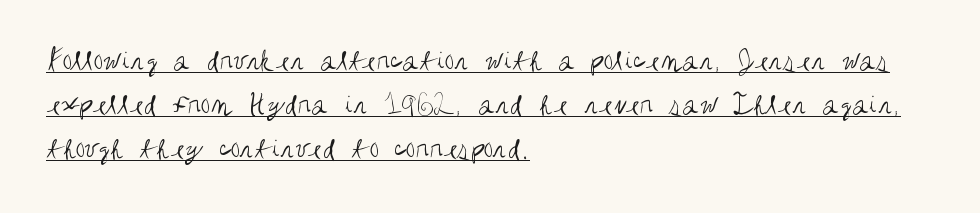
Q: Is the text bold? A: No.
Q: Is the typeface a serif or a sans-serif typeface? A: Sans-serif.
Q: Is the text underlined? A: Yes.
Q: How is the paragraph aligned? A: Left-aligned.
Q: Is the spacing between letters normal or unusually wide? A: Normal.
Q: Is the spacing between lines tight, normal or loose? A: Normal.
Q: Width (condensed, normal, or wide)? A: Condensed.
Q: Stroke contrast? A: Medium.
Q: x-height? A: Large.
Q: Monospaced? A: No.
